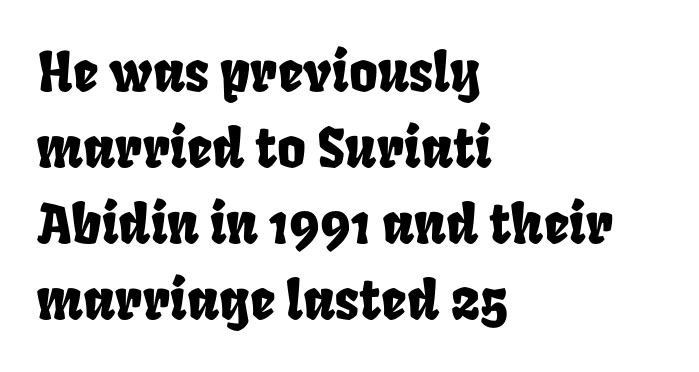
{"width": "condensed", "stroke_contrast": "low", "x_height": "large", "monospaced": "no", "underline": "no", "align": "left", "line_spacing": "normal", "line_spacing_ratio": 1.38, "letter_spacing": "normal", "letter_spacing_em": 0.0, "glyph_px": 55}
